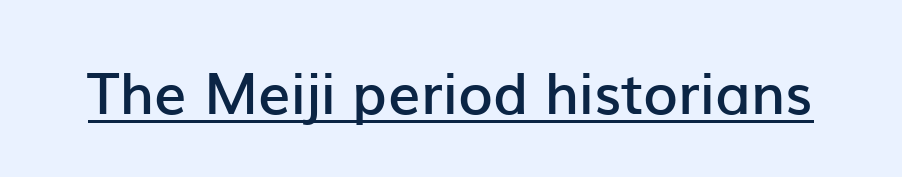
The image shows 57 px semibold sans-serif type, upright; set normal letter spacing, underlined; low stroke contrast and a medium x-height.
